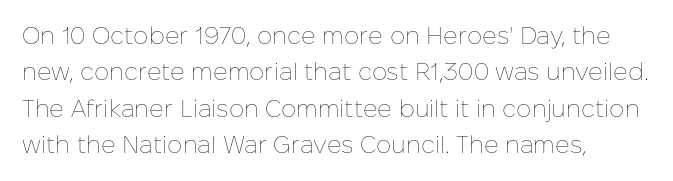
Q: Is the text bold? A: No.
Q: Is the text italic (slanted)? A: No, it is upright.
Q: Is the text underlined? A: No.
Q: How is the paragraph aligned? A: Left-aligned.
Q: Is the spacing between letters normal or unusually wide? A: Normal.
Q: Is the spacing between lines tight, normal or loose? A: Normal.
